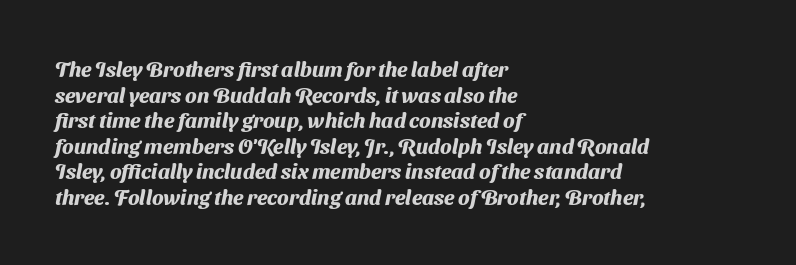
{"bold": "yes", "underline": "no", "align": "left", "line_spacing_ratio": 1.22, "letter_spacing": "normal", "letter_spacing_em": 0.0, "glyph_px": 21}
